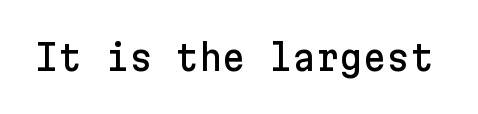
{"serif": "no", "italic": "no", "width": "normal", "stroke_contrast": "low", "x_height": "medium", "underline": "no", "letter_spacing": "normal", "letter_spacing_em": 0.0, "glyph_px": 36}
